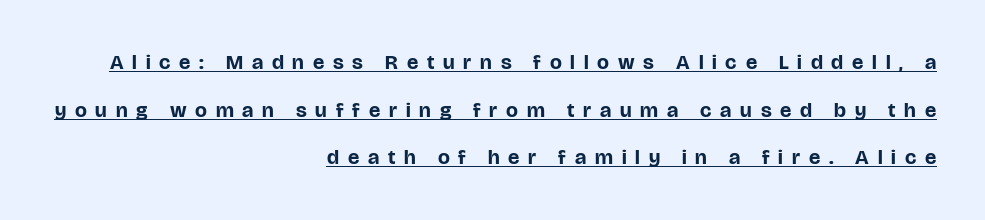
{"italic": "no", "bold": "yes", "underline": "yes", "align": "right", "line_spacing": "loose", "line_spacing_ratio": 2.27, "letter_spacing": "wide", "letter_spacing_em": 0.42, "glyph_px": 21}
